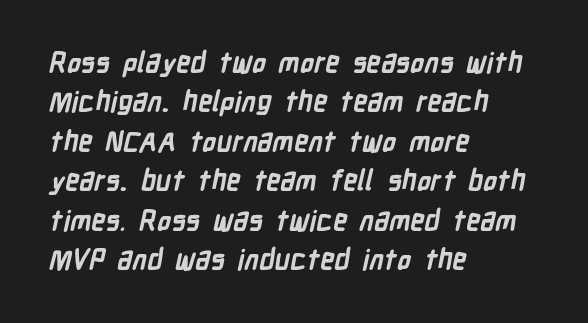
Q: Is the text bold? A: Yes.
Q: Is the typeface a serif or a sans-serif typeface? A: Sans-serif.
Q: Is the text underlined? A: No.
Q: How is the paragraph aligned? A: Left-aligned.
Q: Is the spacing between letters normal or unusually wide? A: Normal.
Q: Is the spacing between lines tight, normal or loose? A: Normal.
Q: Width (condensed, normal, or wide)? A: Condensed.
Q: Stroke contrast? A: Low.
Q: x-height? A: Medium.
Q: Monospaced? A: No.
